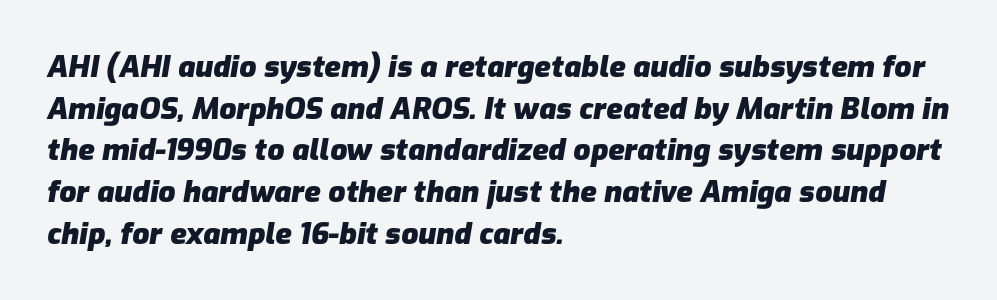
{"italic": "yes", "lean": "right", "slant_degrees": 9, "bold": "yes", "weight": "heavy", "width": "normal", "stroke_contrast": "low", "x_height": "medium", "monospaced": "no", "underline": "no", "align": "left", "line_spacing": "normal", "line_spacing_ratio": 1.39, "letter_spacing": "normal", "letter_spacing_em": 0.0, "glyph_px": 30}
